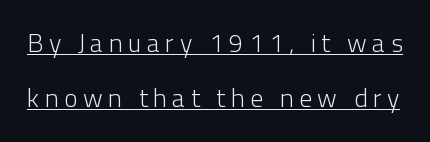
{"italic": "no", "bold": "no", "underline": "yes", "line_spacing": "loose", "line_spacing_ratio": 2.13, "letter_spacing": "wide", "letter_spacing_em": 0.21, "glyph_px": 26}
